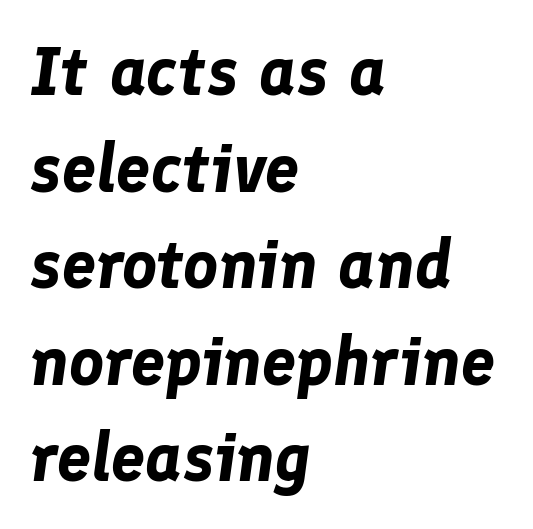
Q: Is the text bold? A: Yes.
Q: Is the text italic (slanted)? A: Yes, it leans right by about 8 degrees.
Q: Is the text underlined? A: No.
Q: How is the paragraph aligned? A: Left-aligned.
Q: Is the spacing between letters normal or unusually wide? A: Normal.
Q: Is the spacing between lines tight, normal or loose? A: Normal.
Q: Width (condensed, normal, or wide)? A: Normal.
Q: Stroke contrast? A: Low.
Q: x-height? A: Medium.
Q: Monospaced? A: No.
